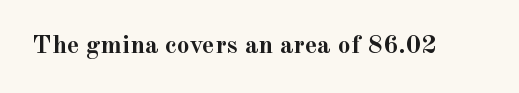
The image shows 26 px bold type, upright; set normal letter spacing, not underlined.
